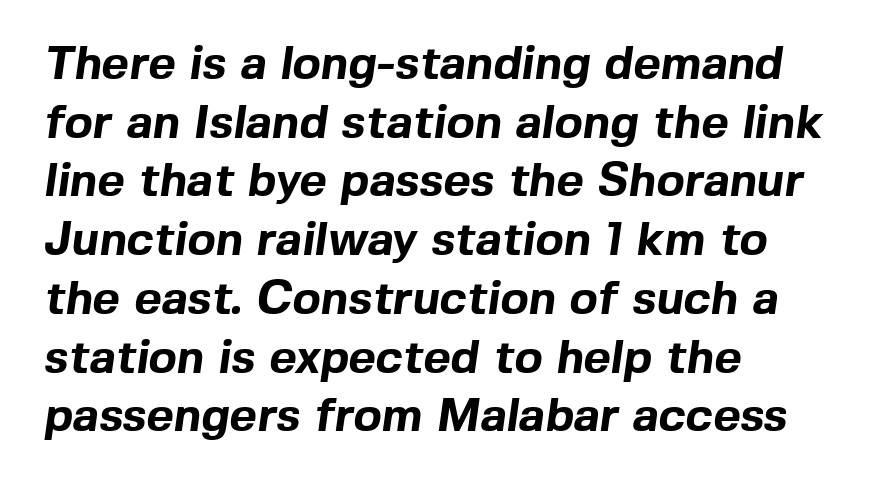
The image shows 47 px bold sans-serif type; set left-aligned, normal line spacing (1.25x), normal letter spacing, not underlined; a medium x-height.
